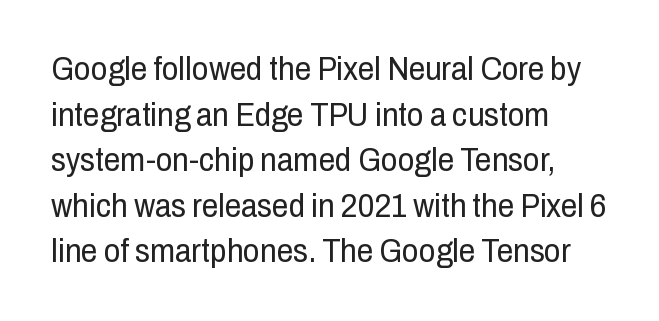
Q: Is the text bold? A: No.
Q: Is the text italic (slanted)? A: No, it is upright.
Q: Is the typeface a serif or a sans-serif typeface? A: Sans-serif.
Q: Is the text underlined? A: No.
Q: How is the paragraph aligned? A: Left-aligned.
Q: Is the spacing between letters normal or unusually wide? A: Normal.
Q: Is the spacing between lines tight, normal or loose? A: Normal.
Q: Width (condensed, normal, or wide)? A: Condensed.
Q: Stroke contrast? A: Low.
Q: x-height? A: Medium.
Q: Monospaced? A: No.
